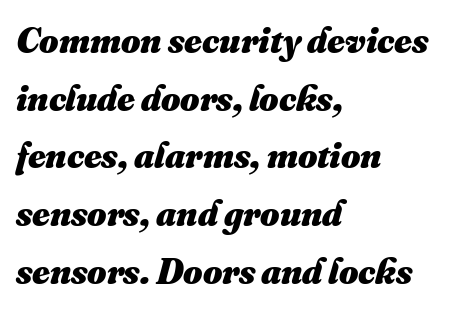
Q: Is the text bold? A: Yes.
Q: Is the text underlined? A: No.
Q: How is the paragraph aligned? A: Left-aligned.
Q: Is the spacing between letters normal or unusually wide? A: Normal.
Q: Is the spacing between lines tight, normal or loose? A: Normal.
Q: Width (condensed, normal, or wide)? A: Normal.
Q: Stroke contrast? A: Medium.
Q: x-height? A: Small.
Q: Monospaced? A: No.
